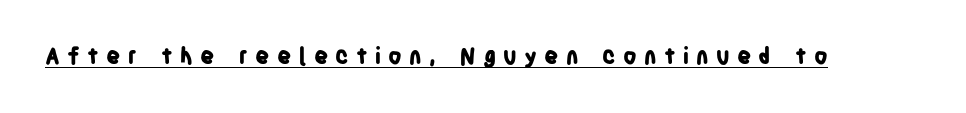
The passage shown has open, widely tracked lettering throughout. Posture: upright roman. Its strokes are broad and dark, the hallmark of bold type. Every word sits above its own underline.
